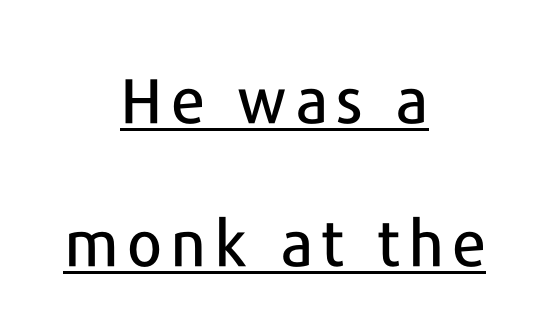
The image shows 63 px sans-serif type, upright; set centered, loose line spacing (2.27x), underlined; low stroke contrast and a medium x-height.
